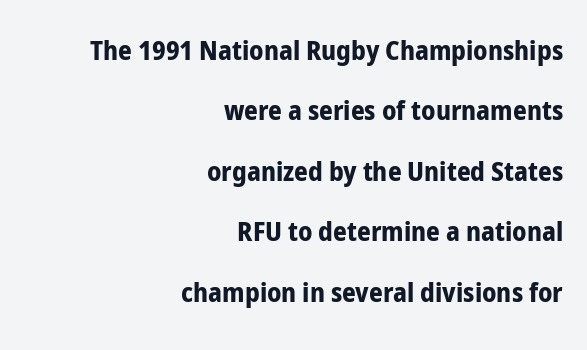
Clear beneath every line of the passage. Words appear dense and cohesive because spacing is normal. Plenty of ink on the page — the face is bold. Every row of glyphs terminates at an identical x-position on the right.
